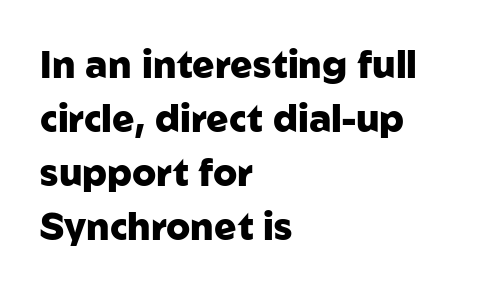
Honestly, there is no underline to notice here at all. The lettering holds an erect, upright posture throughout. Here the glyphs are tracked normally, forming tight word shapes. The typesetter chose a ragged-right arrangement here. The letters advance in unequal steps, a hallmark of proportional type. In terms of leading, this rendering sits right in the middle.
